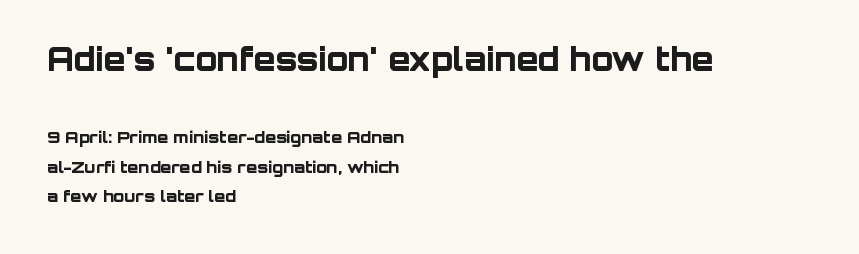
The image shows 32 px bold sans-serif type, upright; set left-aligned, line spacing 1.84x, normal letter spacing, not underlined; the first (top) block is 2.0x larger; low stroke contrast and a large x-height.
